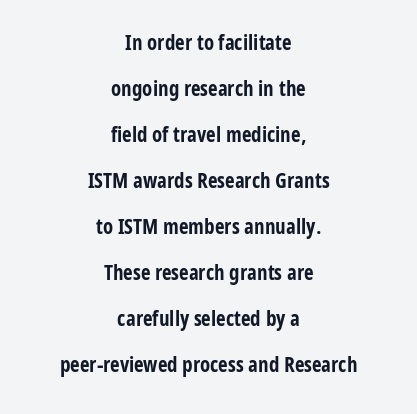
The type is set solid horizontally, with unmodified tracking. Notice how thick the strokes are: this is what a full bold looks like. This sample uses an upright cut, with every glyph sitting square on the baseline. The baseline area is clear. In CSS terms this would be text-align: center. Rows of type keep a wide berth in the vertical direction.
